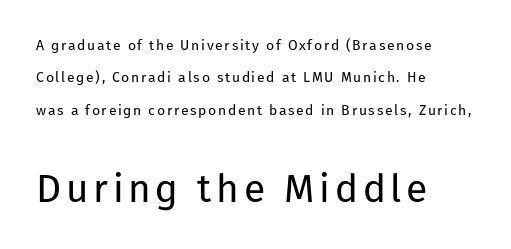
The image shows 39 px regular-weight sans-serif type, upright; set left-aligned, loose line spacing (2.32x), not underlined; the second (bottom) block is 2.79x larger; low stroke contrast and a medium x-height.
